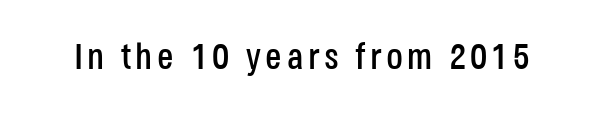
Decoration check: the copy has no underline. The lettering holds an erect, upright posture throughout. Looks like regular typesetting: each glyph gets only the width it needs. Stroke terminals: plain, sans-serif.
